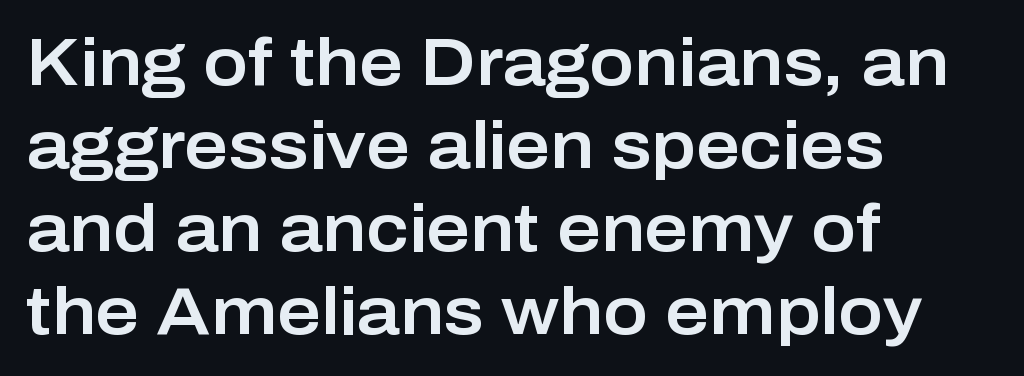
{"serif": "no", "italic": "no", "width": "normal", "stroke_contrast": "low", "x_height": "medium", "monospaced": "no", "underline": "no", "align": "left", "line_spacing_ratio": 1.24, "letter_spacing": "normal", "letter_spacing_em": 0.0, "glyph_px": 67}
